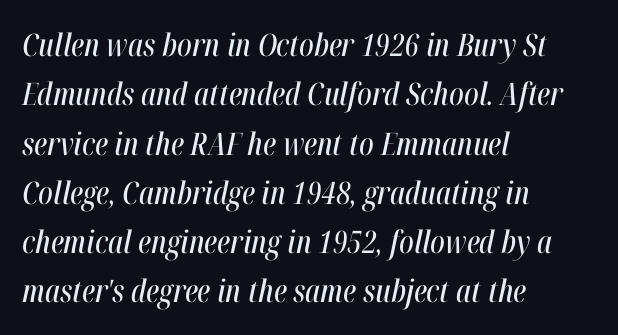
Q: Is the text italic (slanted)? A: Yes, it leans right by about 12 degrees.
Q: Is the text underlined? A: No.
Q: How is the paragraph aligned? A: Left-aligned.
Q: Is the spacing between letters normal or unusually wide? A: Normal.
Q: Is the spacing between lines tight, normal or loose? A: Normal.
Q: Width (condensed, normal, or wide)? A: Condensed.
Q: Stroke contrast? A: High.
Q: x-height? A: Medium.
Q: Monospaced? A: No.
